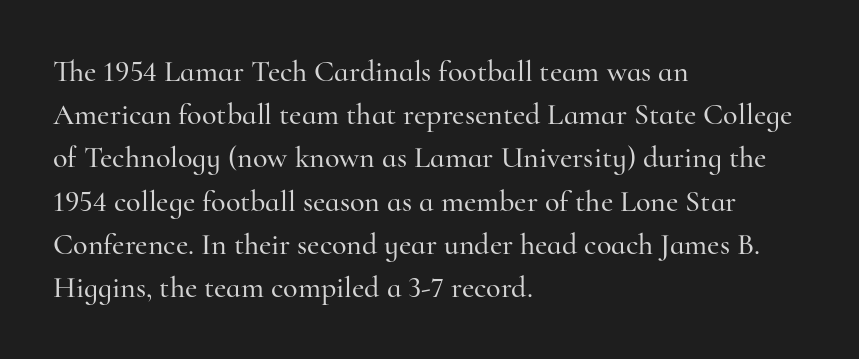
{"serif": "yes", "italic": "no", "width": "normal", "stroke_contrast": "high", "x_height": "small", "monospaced": "no", "underline": "no", "align": "left", "line_spacing": "normal", "line_spacing_ratio": 1.44, "letter_spacing": "normal", "letter_spacing_em": 0.0, "glyph_px": 30}
